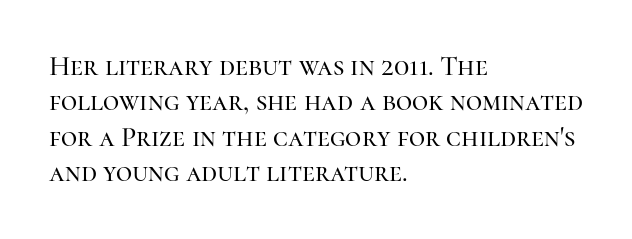
Q: Is the text italic (slanted)? A: No, it is upright.
Q: Is the typeface a serif or a sans-serif typeface? A: Serif.
Q: Is the text underlined? A: No.
Q: How is the paragraph aligned? A: Left-aligned.
Q: Is the spacing between letters normal or unusually wide? A: Normal.
Q: Is the spacing between lines tight, normal or loose? A: Normal.
Q: Width (condensed, normal, or wide)? A: Normal.
Q: Stroke contrast? A: High.
Q: x-height? A: Medium.
Q: Monospaced? A: No.
